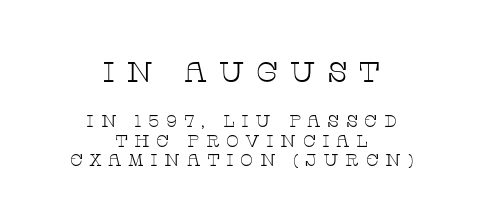
The string is rendered with underlining switched off. Style check: upright. Weight: in the light-to-regular range. If you squint, the top block still reads clearly — it's the larger of the two. Does extra space separate the letters? Yes, quite a lot of it.
